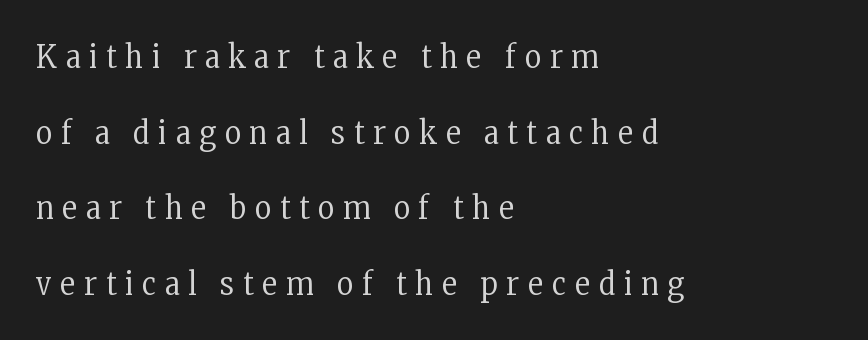
Q: Is the text bold? A: No.
Q: Is the text italic (slanted)? A: No, it is upright.
Q: Is the typeface a serif or a sans-serif typeface? A: Serif.
Q: Is the text underlined? A: No.
Q: How is the paragraph aligned? A: Left-aligned.
Q: Is the spacing between letters normal or unusually wide? A: Unusually wide.
Q: Is the spacing between lines tight, normal or loose? A: Loose.
Q: Width (condensed, normal, or wide)? A: Condensed.
Q: Stroke contrast? A: Low.
Q: x-height? A: Medium.
Q: Monospaced? A: No.
